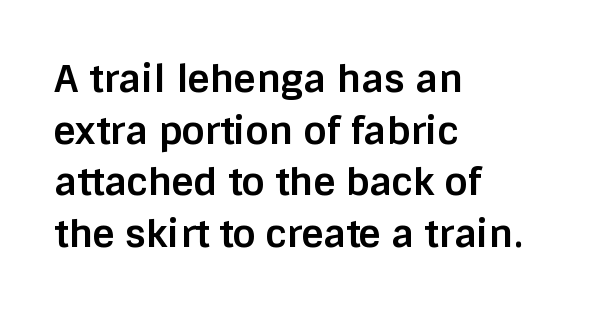
In terms of letterform style, serifs are entirely absent. If you measured baseline to baseline, you'd find a middling distance. The space directly below the letters is spotless. Visually the block forms a straight wall on the left and a jagged coastline on the right. Upright lettering throughout. Spacing between characters is what you'd get straight out of the box.
